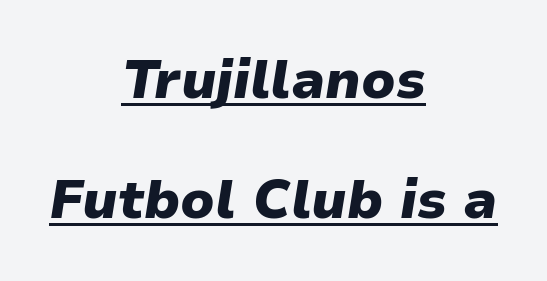
Emphasis-style slanted type is in use. What decoration does the sample have? An underline. Stroke thickness is high; the sample reads as a true bold. Interline gaps are noticeably wide in this sample.
